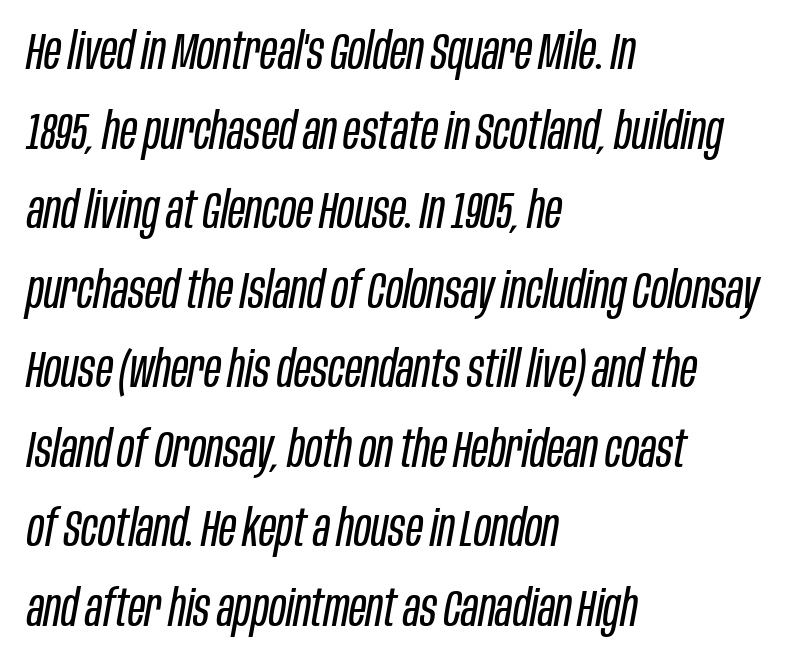
{"italic": "yes", "lean": "right", "slant_degrees": 10, "bold": "no", "weight": "regular", "width": "condensed", "stroke_contrast": "low", "x_height": "large", "monospaced": "no", "underline": "no", "align": "left", "line_spacing": "normal", "line_spacing_ratio": 1.53, "letter_spacing": "normal", "letter_spacing_em": 0.0, "glyph_px": 52}
